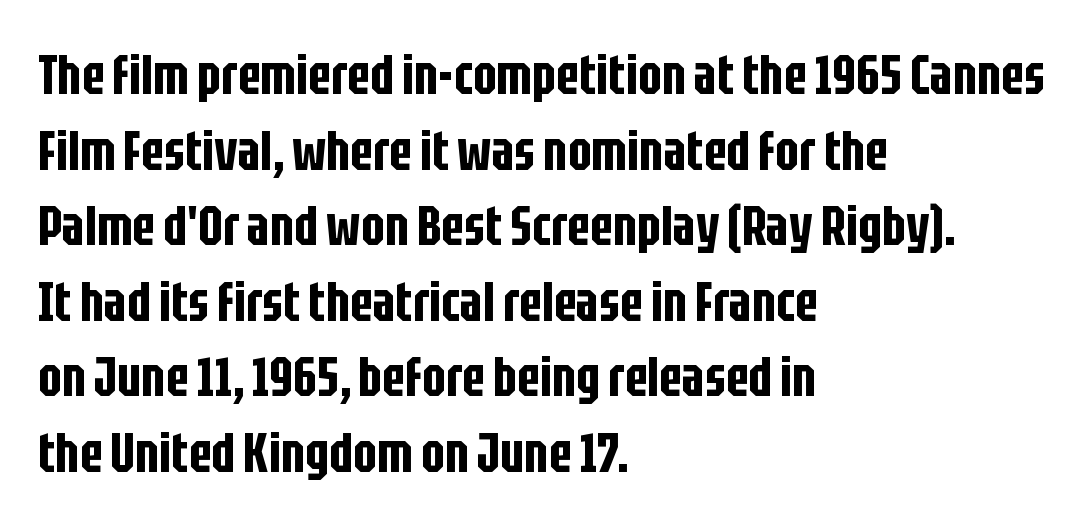
{"serif": "no", "italic": "no", "width": "condensed", "stroke_contrast": "low", "x_height": "large", "monospaced": "no", "underline": "no", "align": "left", "line_spacing": "normal", "line_spacing_ratio": 1.35, "letter_spacing": "normal", "letter_spacing_em": 0.0, "glyph_px": 56}
